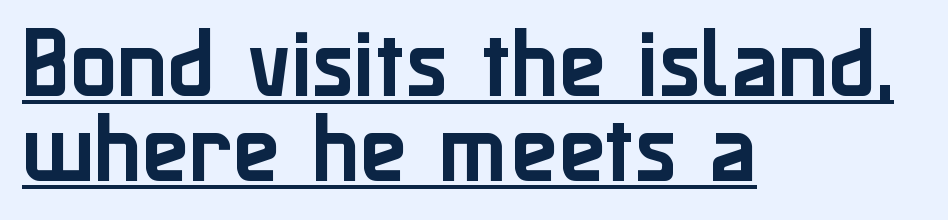
{"serif": "no", "italic": "no", "width": "normal", "stroke_contrast": "low", "x_height": "medium", "monospaced": "no", "underline": "yes", "align": "left", "line_spacing": "tight", "line_spacing_ratio": 1.09, "letter_spacing": "normal", "letter_spacing_em": 0.0, "glyph_px": 78}
